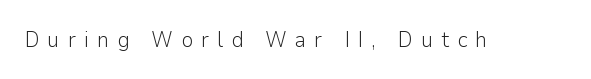
The image shows 22 px text type, upright; set unusually wide letter spacing (+0.35 em), not underlined.
